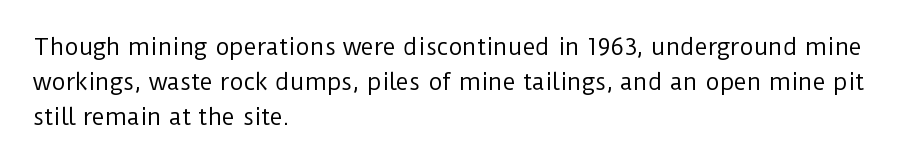
{"italic": "no", "bold": "no", "underline": "no", "align": "left", "line_spacing": "normal", "line_spacing_ratio": 1.58, "letter_spacing": "normal", "letter_spacing_em": 0.0, "glyph_px": 22}
